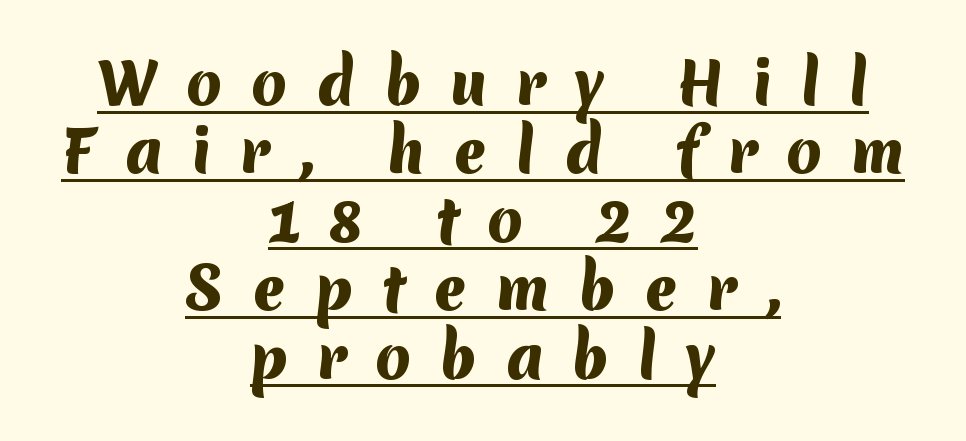
The image shows 57 px heavy sans-serif type; set centered, line spacing 1.2x, unusually wide letter spacing (+0.5 em), underlined; medium stroke contrast and a medium x-height.
